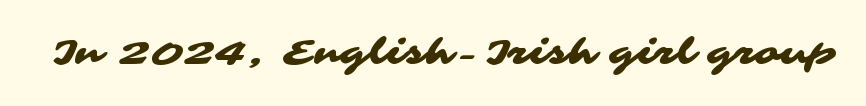
The image shows 36 px wide sans-serif type; set normal letter spacing, not underlined; medium stroke contrast and a medium x-height.
